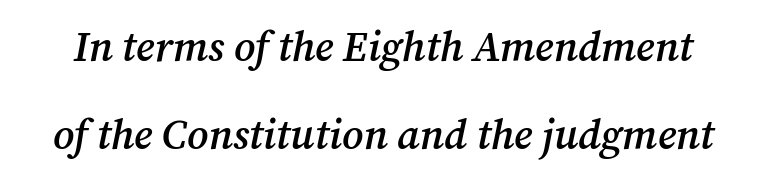
The image shows 42 px semibold serif type, italic (leaning right); set loose line spacing (2.1x), normal letter spacing, not underlined; medium stroke contrast and a medium x-height.
